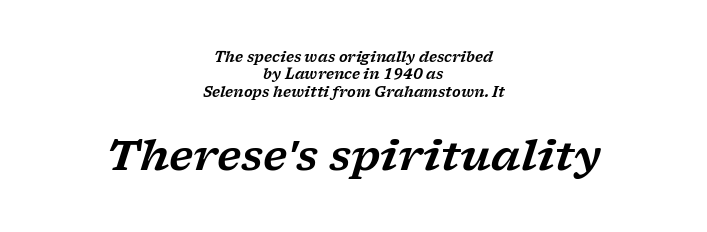
The image shows 42 px wide serif type, italic (leaning right); set centered, normal line spacing (1.25x), normal letter spacing, not underlined; the second (bottom) block is 3.0x larger; low stroke contrast and a medium x-height.
